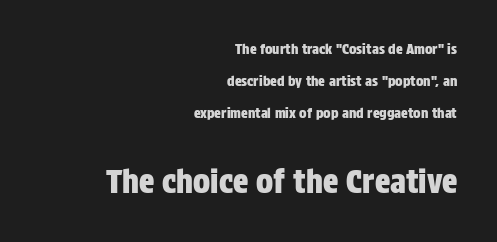
The image shows 32 px condensed sans-serif type, upright; set right-aligned, loose line spacing (2.3x), normal letter spacing, not underlined; the second (bottom) block is 2.29x larger; low stroke contrast and a large x-height.
